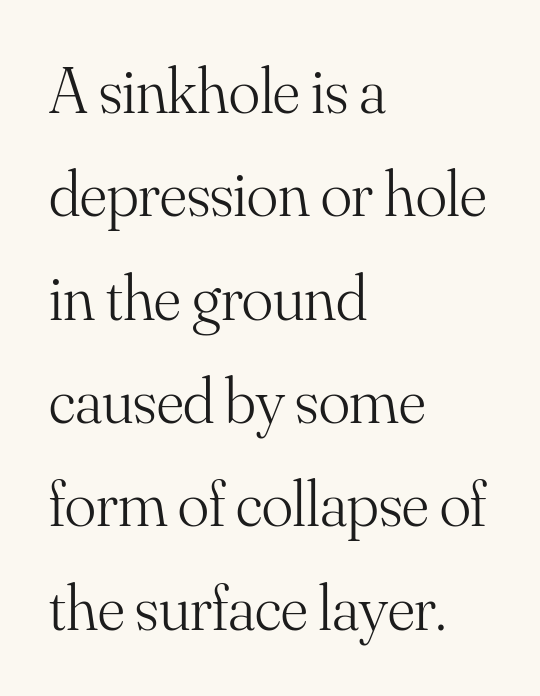
The image shows 65 px light serif type, upright; set left-aligned, normal line spacing (1.59x), normal letter spacing, not underlined; medium stroke contrast and a small x-height.
